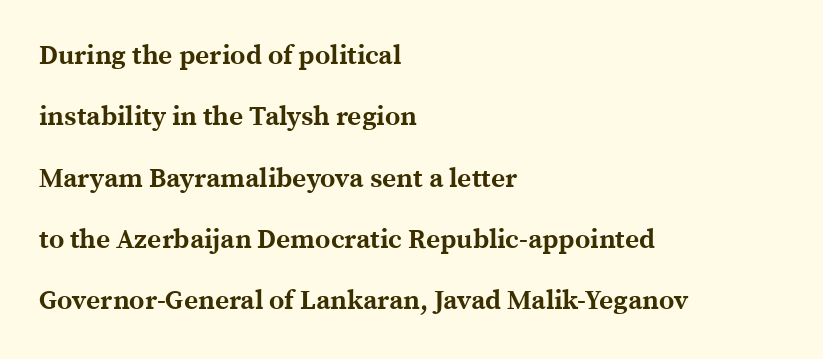
Q: Is the text bold? A: Yes.
Q: Is the text italic (slanted)? A: No, it is upright.
Q: Is the text underlined? A: No.
Q: How is the paragraph aligned? A: Left-aligned.
Q: Is the spacing between letters normal or unusually wide? A: Normal.
Q: Is the spacing between lines tight, normal or loose? A: Loose.
